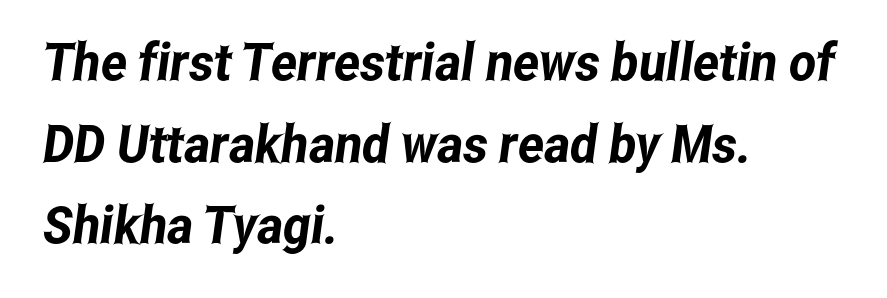
The image shows 52 px condensed sans-serif type; set left-aligned, normal line spacing (1.57x), normal letter spacing, not underlined; low stroke contrast and a medium x-height.
